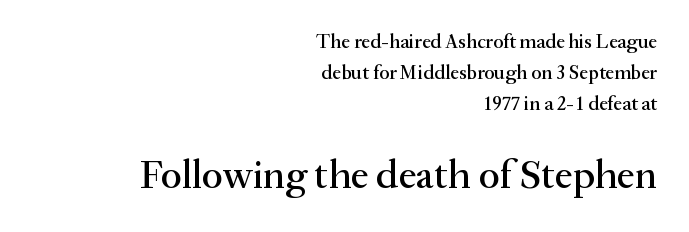
Evenly set lines give the paragraph a standard silhouette. Which chunk is bigger? The second one — the bottom block dwarfs the top. Between one letter and the next there's only the usual sliver of space. Type style note: has serifs.
